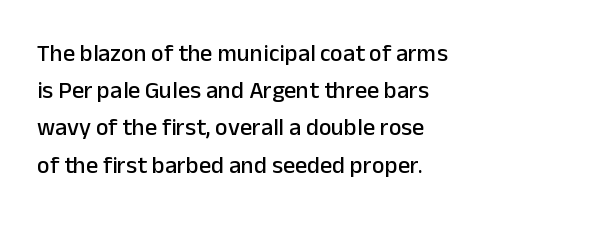
Q: Is the text italic (slanted)? A: No, it is upright.
Q: Is the text underlined? A: No.
Q: How is the paragraph aligned? A: Left-aligned.
Q: Is the spacing between letters normal or unusually wide? A: Normal.
Q: Is the spacing between lines tight, normal or loose? A: Normal.
